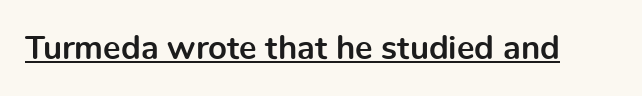
The image shows 33 px bold sans-serif type, upright; set normal letter spacing, underlined; a medium x-height.
